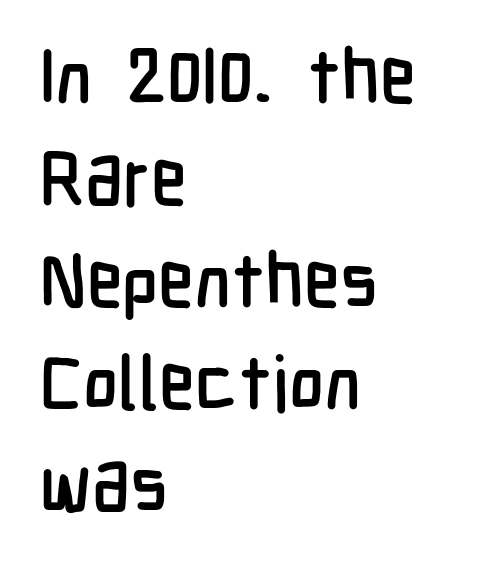
The image shows 75 px condensed sans-serif type, upright; set left-aligned, normal line spacing (1.36x), normal letter spacing, not underlined; low stroke contrast and a medium x-height.
